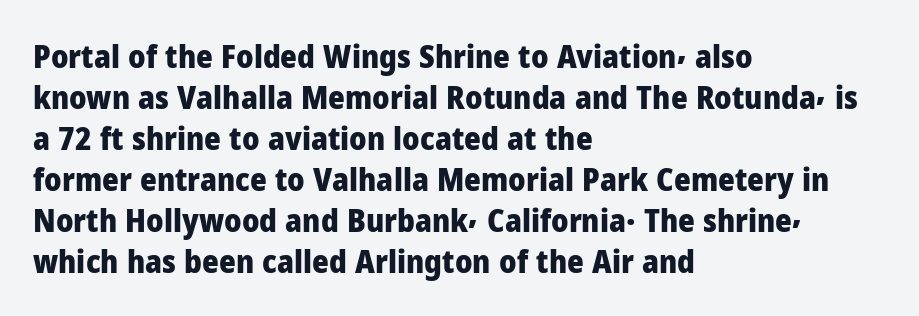
Q: Is the text bold? A: Yes.
Q: Is the text italic (slanted)? A: No, it is upright.
Q: Is the typeface a serif or a sans-serif typeface? A: Sans-serif.
Q: Is the text underlined? A: No.
Q: How is the paragraph aligned? A: Left-aligned.
Q: Is the spacing between letters normal or unusually wide? A: Normal.
Q: Is the spacing between lines tight, normal or loose? A: Normal.
Q: Width (condensed, normal, or wide)? A: Normal.
Q: Stroke contrast? A: Low.
Q: x-height? A: Medium.
Q: Monospaced? A: No.
